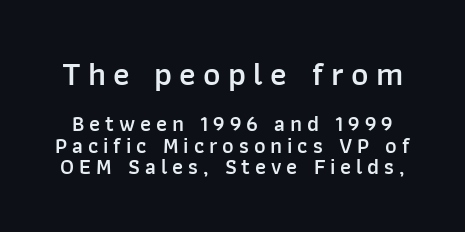
{"serif": "no", "italic": "no", "bold": "semi", "weight": "semibold", "width": "normal", "stroke_contrast": "low", "x_height": "medium", "monospaced": "no", "underline": "no", "line_spacing": "tight", "line_spacing_ratio": 0.97, "letter_spacing": "wide", "letter_spacing_em": 0.22, "larger_block": "first", "size_ratio": 1.5, "glyph_px": 33}
